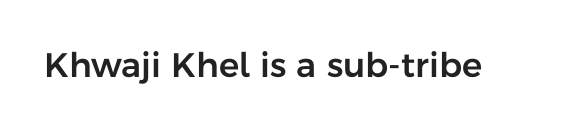
Q: Is the text italic (slanted)? A: No, it is upright.
Q: Is the typeface a serif or a sans-serif typeface? A: Sans-serif.
Q: Is the text underlined? A: No.
Q: Is the spacing between letters normal or unusually wide? A: Normal.
Q: Width (condensed, normal, or wide)? A: Normal.
Q: Stroke contrast? A: Low.
Q: x-height? A: Medium.
Q: Monospaced? A: No.
